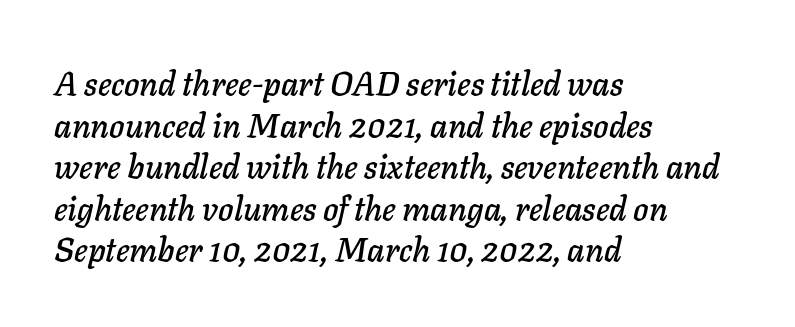
The image shows 33 px text type, italic (leaning right); set left-aligned, normal line spacing (1.26x), normal letter spacing, not underlined; low stroke contrast and a medium x-height.
